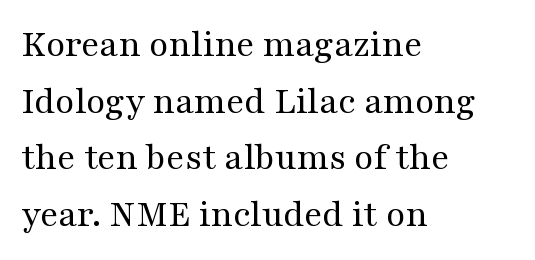
{"serif": "yes", "italic": "no", "bold": "no", "weight": "regular", "width": "wide", "stroke_contrast": "medium", "x_height": "medium", "monospaced": "no", "underline": "no", "align": "left", "line_spacing": "normal", "line_spacing_ratio": 1.45, "letter_spacing": "normal", "letter_spacing_em": 0.0, "glyph_px": 39}
